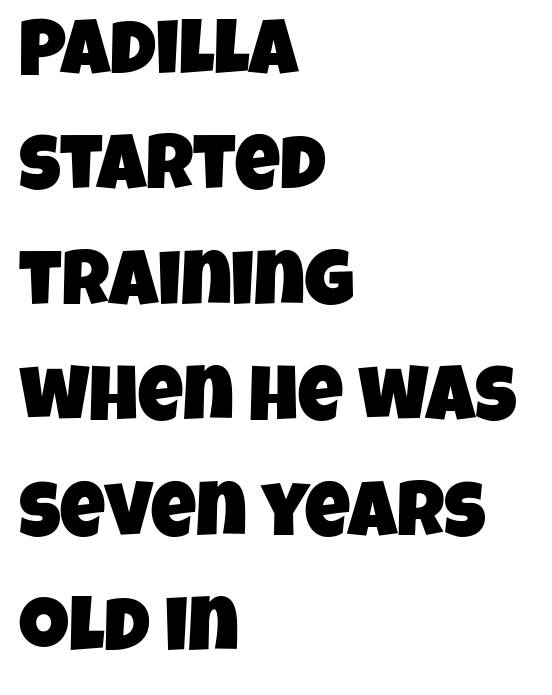
The image shows 78 px condensed sans-serif type; set left-aligned, normal line spacing (1.48x), normal letter spacing, not underlined; low stroke contrast and a large x-height.
